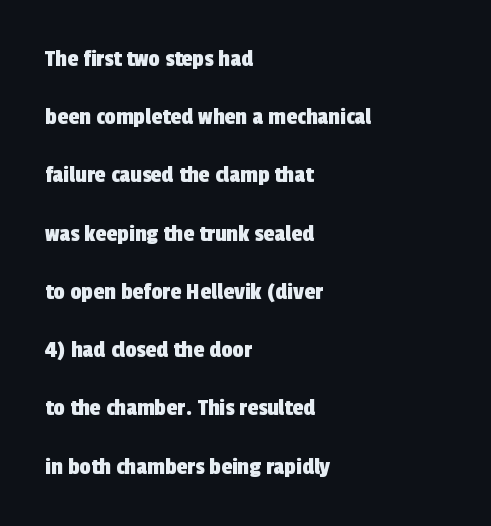
Q: Is the text underlined? A: No.
Q: How is the paragraph aligned? A: Left-aligned.
Q: Is the spacing between letters normal or unusually wide? A: Normal.
Q: Is the spacing between lines tight, normal or loose? A: Loose.
